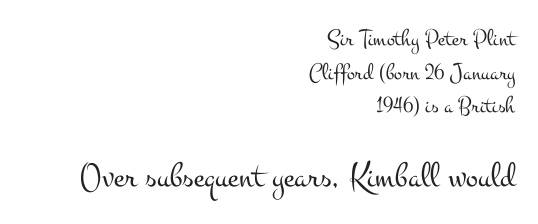
The passage shown is typed in a proportional face where columns would drift. Stem width sits at or under what a default text font uses. Note: smaller setting up top, larger setting below. These lines stack with their right ends in a neat column. Type style note: has serifs.
